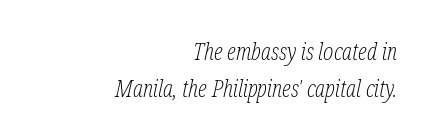
{"italic": "yes", "lean": "right", "slant_degrees": 12, "bold": "no", "underline": "no", "align": "right", "line_spacing": "normal", "line_spacing_ratio": 1.54, "letter_spacing": "normal", "letter_spacing_em": 0.0, "glyph_px": 24}
